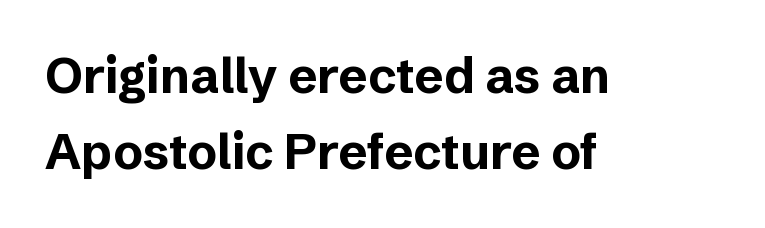
{"serif": "no", "italic": "no", "bold": "yes", "weight": "bold", "width": "normal", "stroke_contrast": "low", "x_height": "medium", "monospaced": "no", "underline": "no", "align": "left", "line_spacing": "normal", "line_spacing_ratio": 1.56, "letter_spacing": "normal", "letter_spacing_em": 0.0, "glyph_px": 49}
